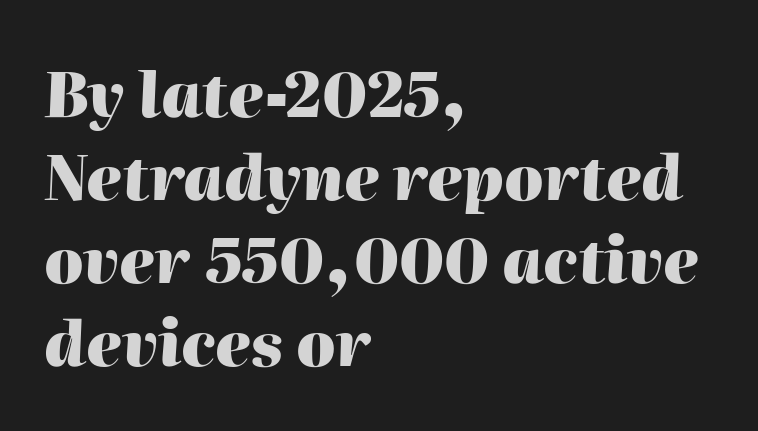
The image shows 62 px heavy type, italic (leaning right); set left-aligned, normal line spacing (1.34x), normal letter spacing, not underlined; high stroke contrast and a medium x-height.
